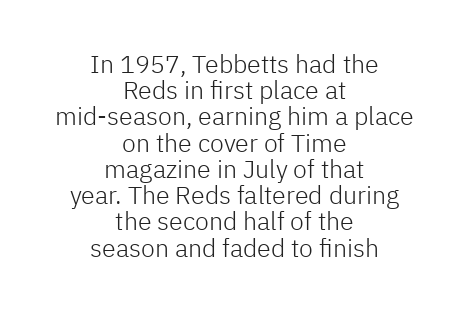
The image shows 25 px text type, upright; set centered, tight line spacing (1.05x), normal letter spacing, not underlined.
